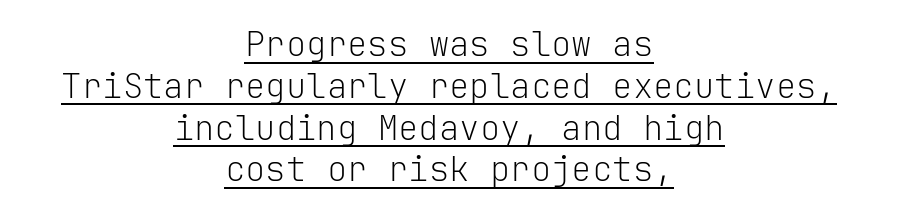
The image shows 34 px light sans-serif type, upright, monospaced; set centered, line spacing 1.23x, normal letter spacing, underlined; low stroke contrast and a medium x-height.
